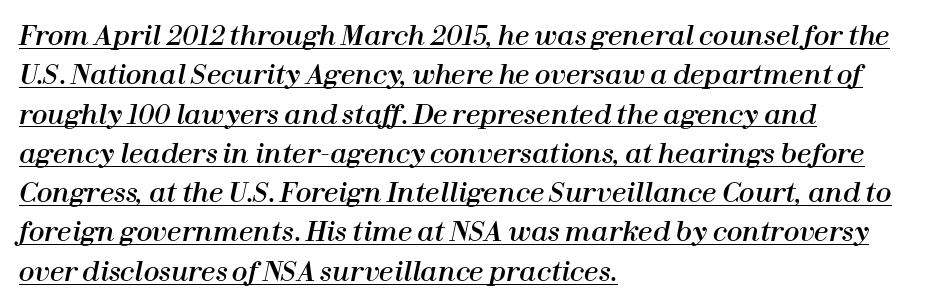
Q: Is the text italic (slanted)? A: Yes, it leans right by about 12 degrees.
Q: Is the text underlined? A: Yes.
Q: How is the paragraph aligned? A: Left-aligned.
Q: Is the spacing between letters normal or unusually wide? A: Normal.
Q: Is the spacing between lines tight, normal or loose? A: Normal.
